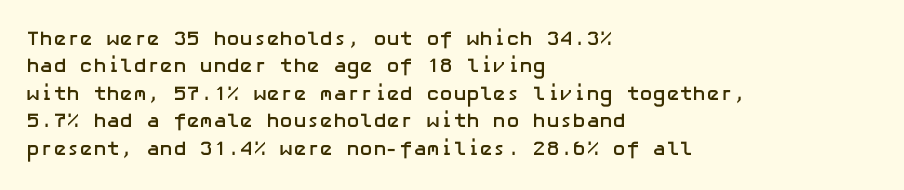
{"italic": "no", "bold": "yes", "underline": "no", "align": "left", "line_spacing": "normal", "line_spacing_ratio": 1.37, "letter_spacing": "normal", "letter_spacing_em": 0.0, "glyph_px": 20}
